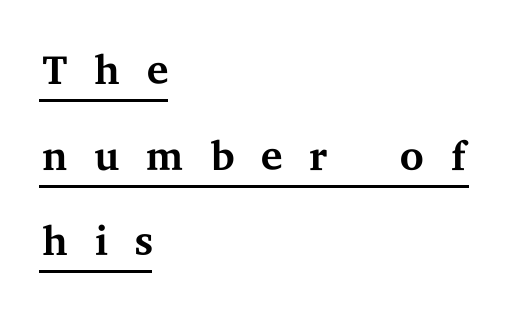
The image shows 62 px regular-weight, wide serif type, upright; set left-aligned, normal line spacing (1.38x), unusually wide letter spacing (+0.4 em), underlined; medium stroke contrast and a medium x-height.
